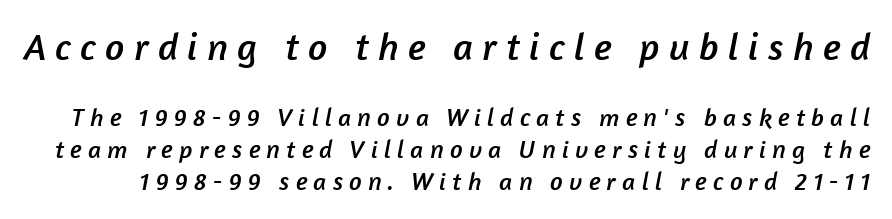
Q: Is the typeface a serif or a sans-serif typeface? A: Sans-serif.
Q: Is the text underlined? A: No.
Q: Is the spacing between letters normal or unusually wide? A: Unusually wide.
Q: Is the spacing between lines tight, normal or loose? A: Normal.
Q: Which block of text is set in a larger size, the first (top) or the second (bottom)? A: The first (top) one.
Q: Width (condensed, normal, or wide)? A: Normal.
Q: Stroke contrast? A: Low.
Q: x-height? A: Medium.
Q: Monospaced? A: No.
